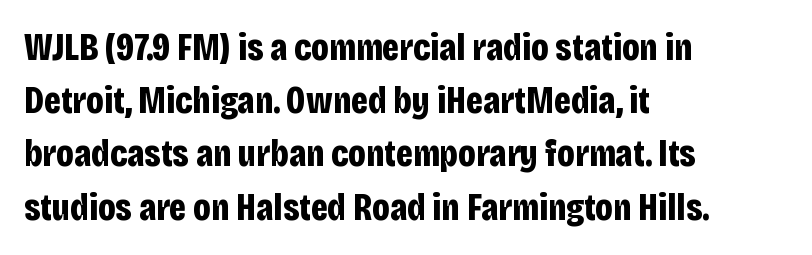
Notice how the passage keeps a crisp vertical edge on the left only. A normal amount of white space separates one row of letters from the next. Descenders hang freely into open space. In terms of posture, this sample is upright. Is the letter spacing exaggerated? No — it looks like the ordinary default.
